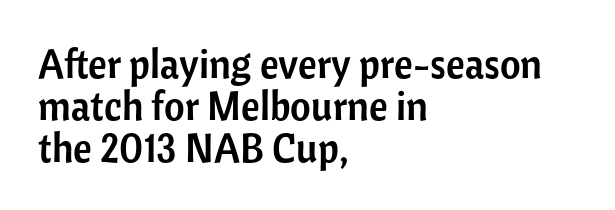
The image shows 40 px sans-serif type, upright; set left-aligned, tight line spacing (1.05x), normal letter spacing, not underlined; low stroke contrast and a medium x-height.
